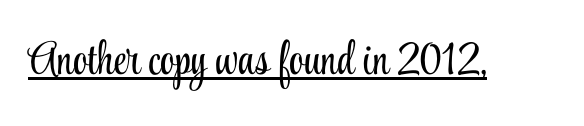
{"serif": "yes", "bold": "no", "weight": "light", "width": "condensed", "stroke_contrast": "low", "x_height": "small", "monospaced": "no", "underline": "yes", "letter_spacing": "normal", "letter_spacing_em": 0.0, "glyph_px": 46}
